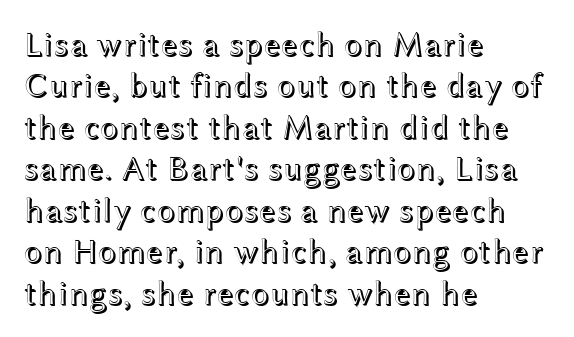
This is the regular roman posture of the typeface. The specimen omits any rule beneath the text block's lines. Horizontally, the lines are justified to the leading edge only. Glyph-to-glyph distance matches everyday printed text.
